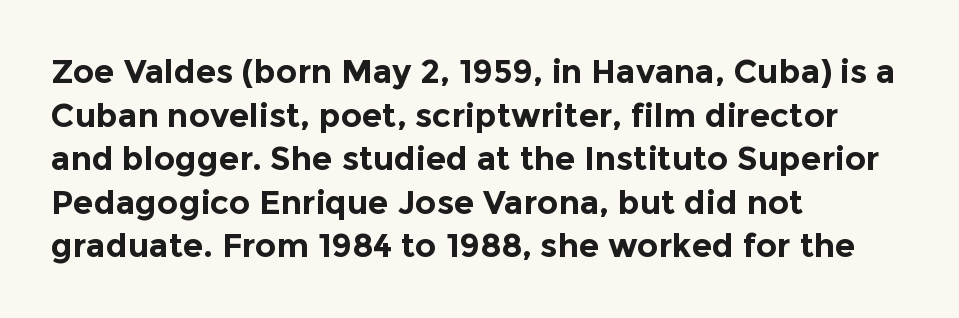
{"serif": "no", "italic": "no", "bold": "yes", "weight": "bold", "width": "normal", "x_height": "medium", "monospaced": "no", "underline": "no", "align": "left", "line_spacing": "normal", "line_spacing_ratio": 1.32, "letter_spacing": "normal", "letter_spacing_em": 0.0, "glyph_px": 33}
